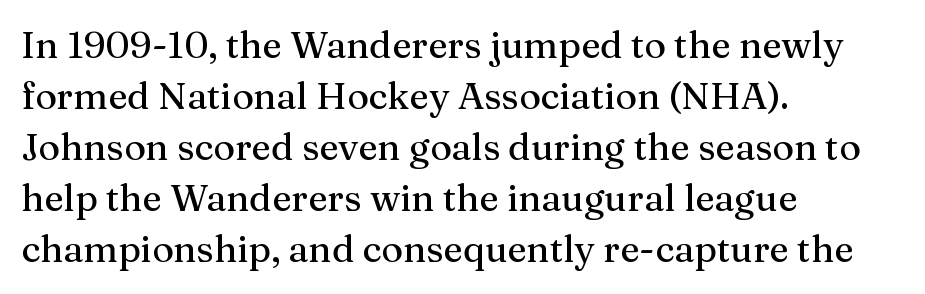
Q: Is the text italic (slanted)? A: No, it is upright.
Q: Is the typeface a serif or a sans-serif typeface? A: Serif.
Q: Is the text underlined? A: No.
Q: How is the paragraph aligned? A: Left-aligned.
Q: Is the spacing between letters normal or unusually wide? A: Normal.
Q: Is the spacing between lines tight, normal or loose? A: Normal.
Q: Width (condensed, normal, or wide)? A: Normal.
Q: Stroke contrast? A: Medium.
Q: x-height? A: Medium.
Q: Monospaced? A: No.
